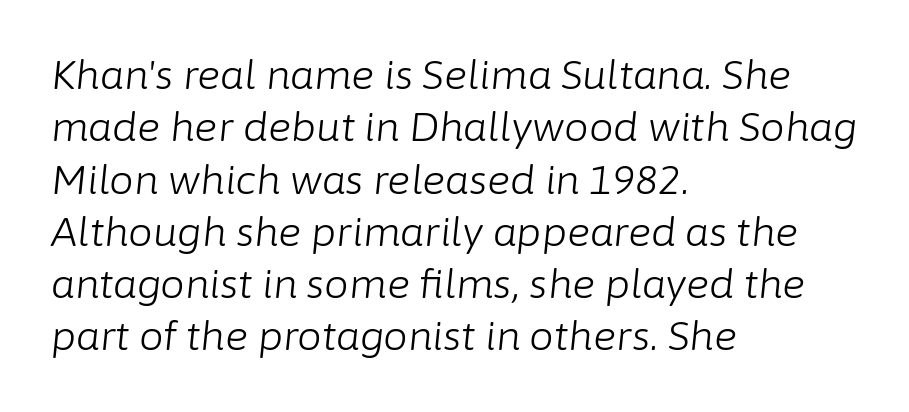
The image shows 39 px light type, italic (leaning right); set left-aligned, normal line spacing (1.34x), normal letter spacing, not underlined; low stroke contrast and a medium x-height.
